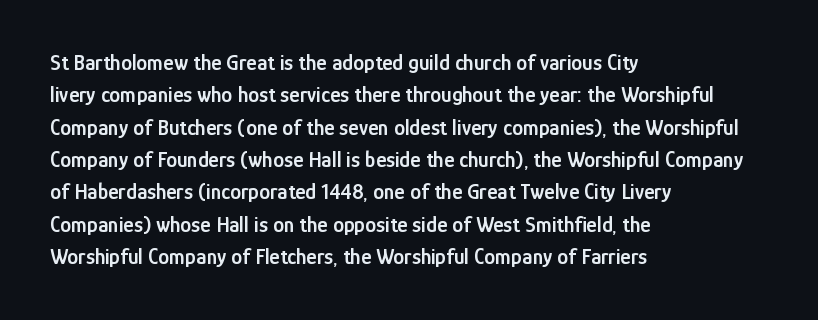
One glance says typical: line gaps are just what's usual. Type without underlining. The passage is arranged the way most books set body copy — flush left. The passage shown has conventional tracking throughout.
